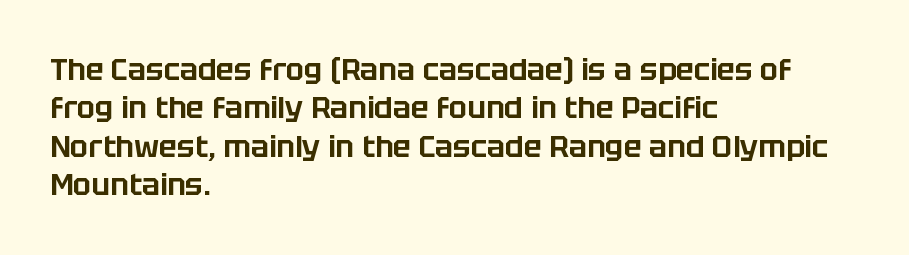
Q: Is the text italic (slanted)? A: No, it is upright.
Q: Is the typeface a serif or a sans-serif typeface? A: Sans-serif.
Q: Is the text underlined? A: No.
Q: How is the paragraph aligned? A: Left-aligned.
Q: Is the spacing between letters normal or unusually wide? A: Normal.
Q: Is the spacing between lines tight, normal or loose? A: Normal.
Q: Width (condensed, normal, or wide)? A: Normal.
Q: Stroke contrast? A: Low.
Q: x-height? A: Large.
Q: Monospaced? A: No.
